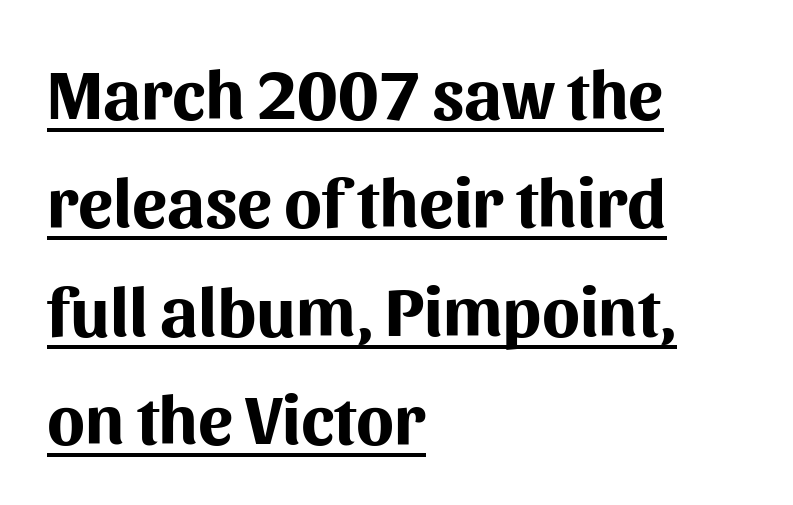
Q: Is the text bold? A: Yes.
Q: Is the text italic (slanted)? A: No, it is upright.
Q: Is the typeface a serif or a sans-serif typeface? A: Sans-serif.
Q: Is the text underlined? A: Yes.
Q: How is the paragraph aligned? A: Left-aligned.
Q: Is the spacing between letters normal or unusually wide? A: Normal.
Q: Is the spacing between lines tight, normal or loose? A: Normal.
Q: Width (condensed, normal, or wide)? A: Normal.
Q: Stroke contrast? A: Medium.
Q: x-height? A: Medium.
Q: Monospaced? A: No.
